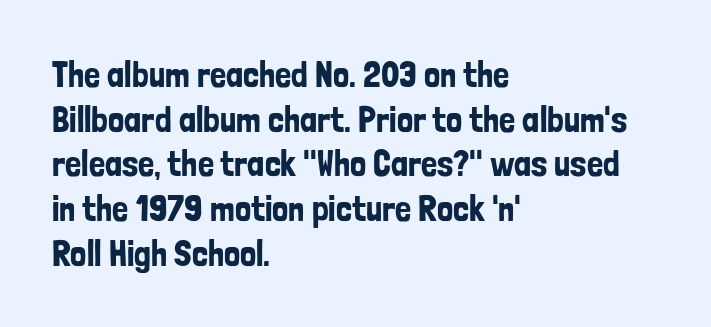
{"serif": "no", "italic": "no", "width": "condensed", "stroke_contrast": "low", "x_height": "medium", "monospaced": "no", "underline": "no", "align": "left", "line_spacing_ratio": 1.24, "letter_spacing": "normal", "letter_spacing_em": 0.0, "glyph_px": 36}
